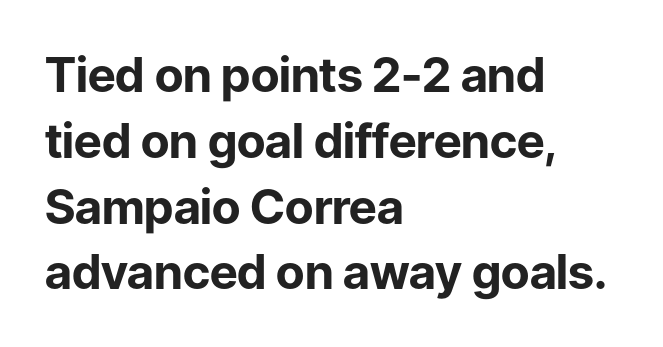
Q: Is the text bold? A: Yes.
Q: Is the text italic (slanted)? A: No, it is upright.
Q: Is the typeface a serif or a sans-serif typeface? A: Sans-serif.
Q: Is the text underlined? A: No.
Q: How is the paragraph aligned? A: Left-aligned.
Q: Is the spacing between letters normal or unusually wide? A: Normal.
Q: Is the spacing between lines tight, normal or loose? A: Normal.
Q: Width (condensed, normal, or wide)? A: Normal.
Q: Stroke contrast? A: Low.
Q: x-height? A: Medium.
Q: Monospaced? A: No.
